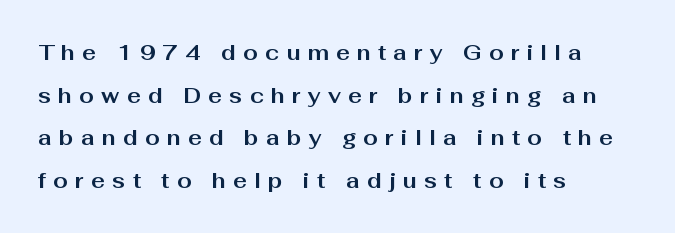
Every row of glyphs begins at an identical x-position on the left. The line texture is sparse and dotted thanks to wide tracking. The sample has been set heavy, in full bold. The strip under each line holds only bare page. The letters stand upright; this is a roman face. Interline gaps are noticeably wide in this sample.
